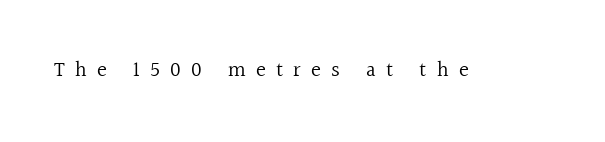
The image shows 21 px text type, upright; set unusually wide letter spacing (+0.49 em), not underlined.
